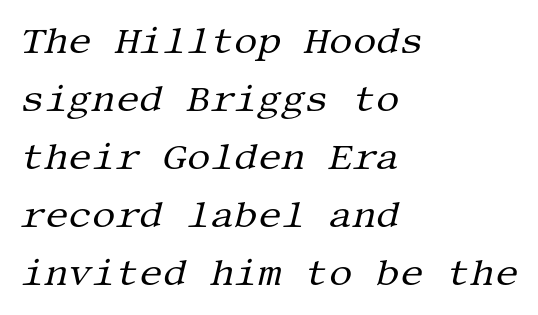
Q: Is the text bold? A: No.
Q: Is the text italic (slanted)? A: Yes, it leans right by about 13 degrees.
Q: Is the typeface a serif or a sans-serif typeface? A: Serif.
Q: Is the text underlined? A: No.
Q: How is the paragraph aligned? A: Left-aligned.
Q: Is the spacing between letters normal or unusually wide? A: Normal.
Q: Is the spacing between lines tight, normal or loose? A: Normal.
Q: Width (condensed, normal, or wide)? A: Normal.
Q: Stroke contrast? A: Medium.
Q: x-height? A: Large.
